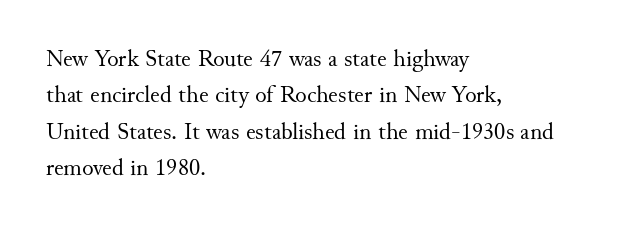
The image shows 24 px text type, upright; set left-aligned, normal line spacing (1.52x), normal letter spacing, not underlined.
